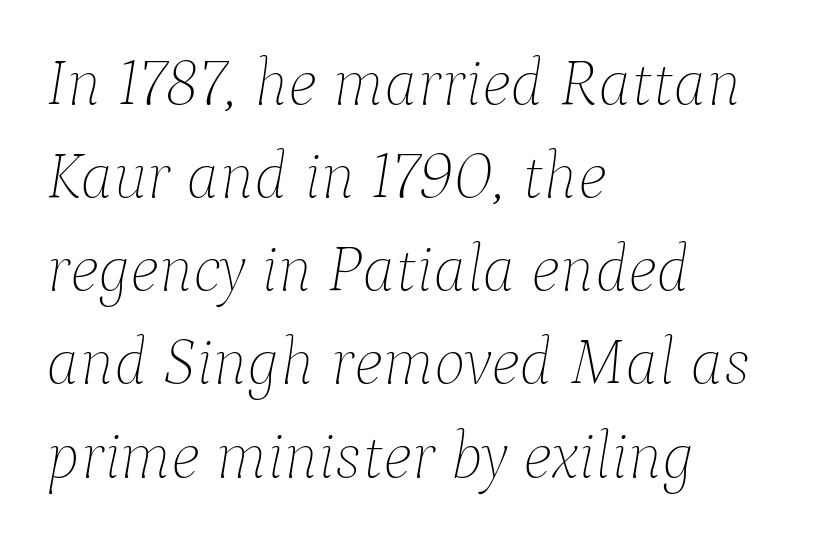
Q: Is the text bold? A: No.
Q: Is the text italic (slanted)? A: Yes, it leans right by about 9 degrees.
Q: Is the text underlined? A: No.
Q: How is the paragraph aligned? A: Left-aligned.
Q: Is the spacing between letters normal or unusually wide? A: Normal.
Q: Is the spacing between lines tight, normal or loose? A: Normal.
Q: Width (condensed, normal, or wide)? A: Normal.
Q: Stroke contrast? A: Low.
Q: x-height? A: Medium.
Q: Monospaced? A: No.
